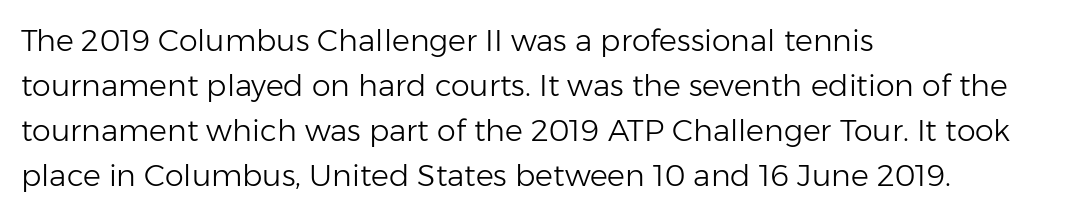
Q: Is the text bold? A: No.
Q: Is the text italic (slanted)? A: No, it is upright.
Q: Is the typeface a serif or a sans-serif typeface? A: Sans-serif.
Q: Is the text underlined? A: No.
Q: How is the paragraph aligned? A: Left-aligned.
Q: Is the spacing between letters normal or unusually wide? A: Normal.
Q: Is the spacing between lines tight, normal or loose? A: Normal.
Q: Width (condensed, normal, or wide)? A: Normal.
Q: Stroke contrast? A: Low.
Q: x-height? A: Medium.
Q: Monospaced? A: No.
